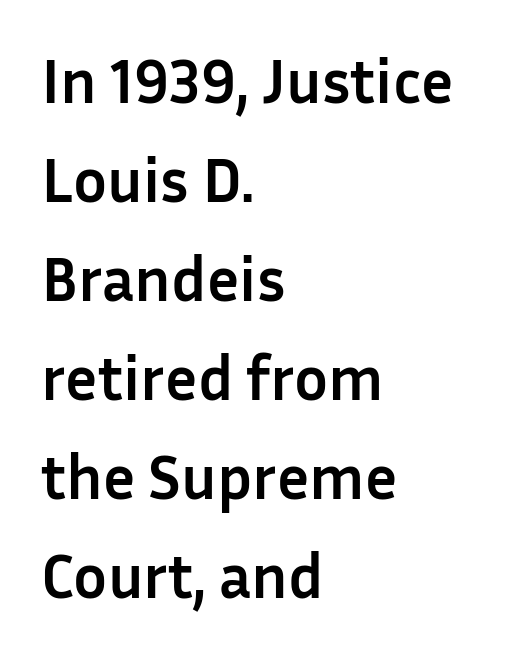
Quick note: not italic, upright. The face used here is a sans, in the tradition of grotesques and geometrics. These lines stack with their left ends in a neat column. The string is rendered with underlining switched off. Does the leading feel generous? No, just average. The gaps between neighbouring characters are ordinary and unremarkable.
